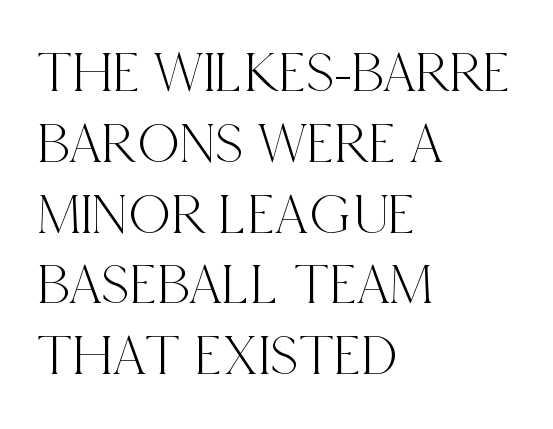
Q: Is the text italic (slanted)? A: No, it is upright.
Q: Is the typeface a serif or a sans-serif typeface? A: Serif.
Q: Is the text underlined? A: No.
Q: How is the paragraph aligned? A: Left-aligned.
Q: Is the spacing between letters normal or unusually wide? A: Normal.
Q: Width (condensed, normal, or wide)? A: Condensed.
Q: x-height? A: Large.
Q: Monospaced? A: No.
